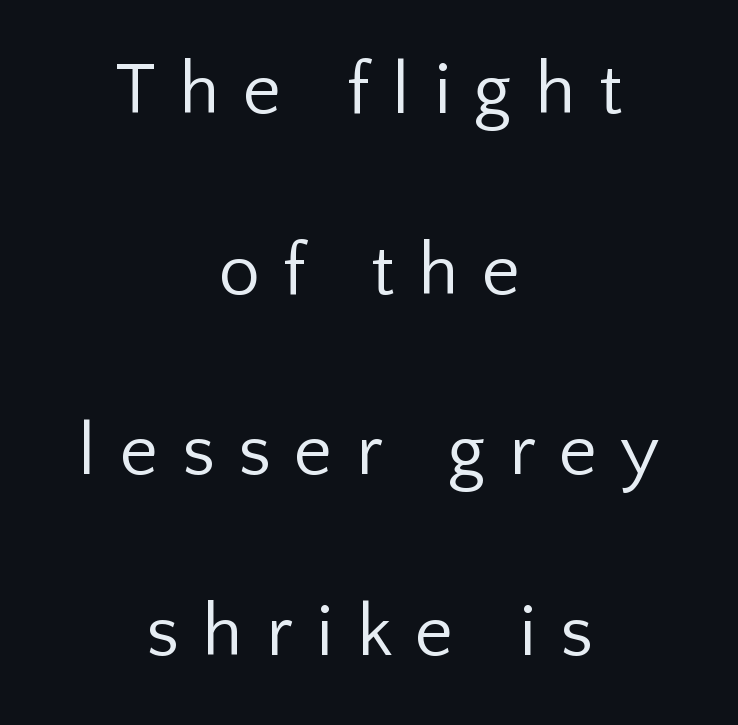
Q: Is the text bold? A: No.
Q: Is the text italic (slanted)? A: No, it is upright.
Q: Is the typeface a serif or a sans-serif typeface? A: Sans-serif.
Q: Is the text underlined? A: No.
Q: How is the paragraph aligned? A: Centered.
Q: Is the spacing between letters normal or unusually wide? A: Unusually wide.
Q: Is the spacing between lines tight, normal or loose? A: Loose.
Q: Width (condensed, normal, or wide)? A: Normal.
Q: Stroke contrast? A: Low.
Q: x-height? A: Medium.
Q: Monospaced? A: No.
